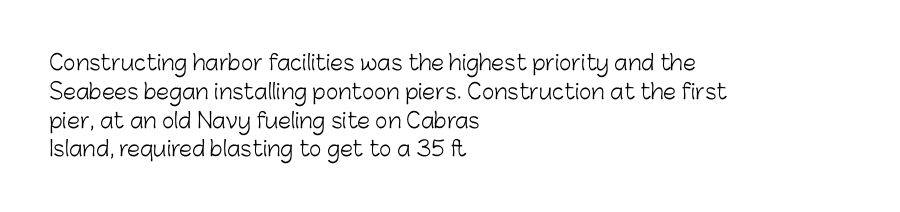
Each new line begins a customary step beneath the previous one. Stems here are at most as thick as an everyday book face. Words appear dense and cohesive because spacing is normal. Descenders hang freely into open space. The axis of the letterforms is exactly vertical.
